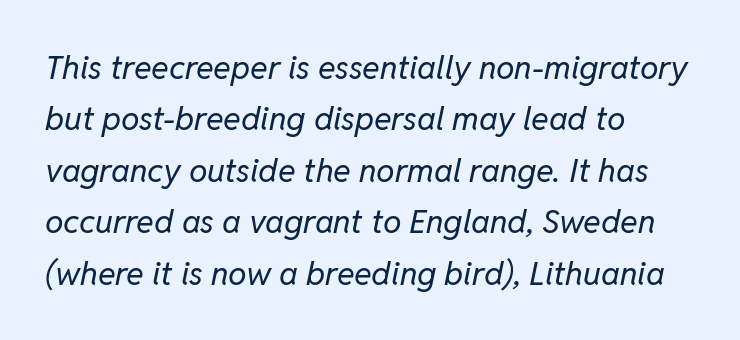
These lines are rendered in a variable-pitch font. Type without underlining. Casual observation: everything's shoved over to the left. If you measured baseline to baseline, you'd find a middling distance. Unbolded letterforms with no extra heft. These lines were composed using italics.
